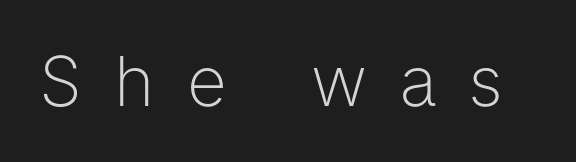
Q: Is the text bold? A: No.
Q: Is the text italic (slanted)? A: No, it is upright.
Q: Is the typeface a serif or a sans-serif typeface? A: Sans-serif.
Q: Is the text underlined? A: No.
Q: Is the spacing between letters normal or unusually wide? A: Unusually wide.
Q: Width (condensed, normal, or wide)? A: Normal.
Q: Stroke contrast? A: Low.
Q: x-height? A: Medium.
Q: Monospaced? A: No.
